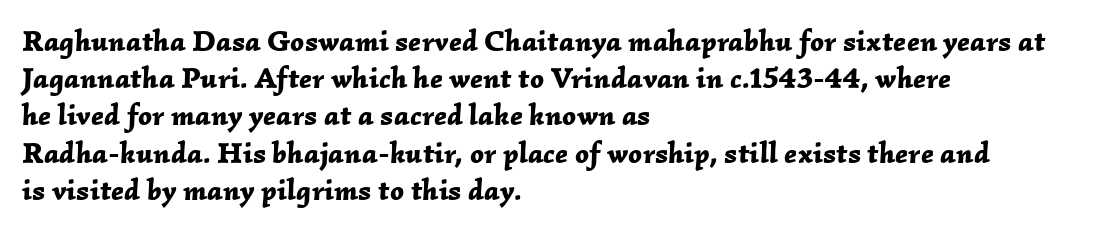
The gaps between neighbouring characters are ordinary and unremarkable. The face used here is proportionally spaced, like ordinary book or web type. The characters look thick and weighty, a clear bold. The rendering anchors every line to the left-hand side.
